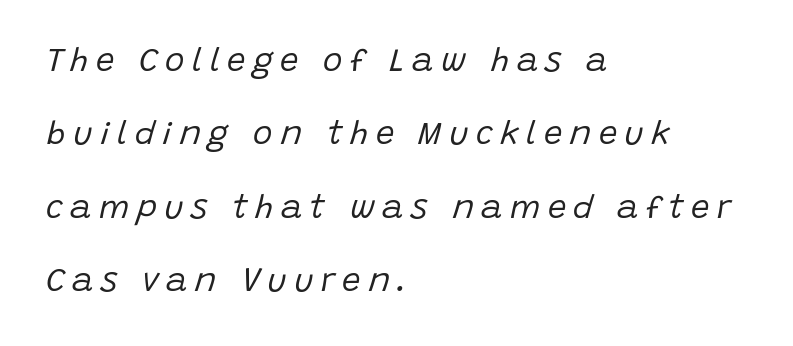
Summary of vertical rhythm: relaxed, with wide interline spacing. Yep, that's italic — everything's leaning. Rule under the text: the space is simply empty. Think of a printed novel: that variable character pitch is what you see here.
